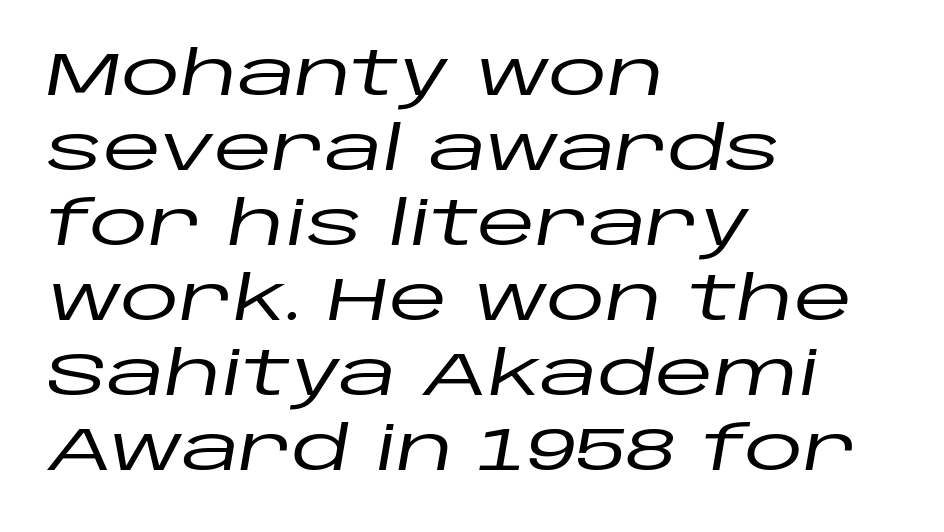
Posture: slanted. Varying glyph widths throughout — classic text-font behaviour. Reading down the column, the eye jumps a familiar distance to each next line. This rendering uses left alignment, leaving the right contour irregular. Standard letterfit; no display-style spreading of the glyphs. Rule under the text: the space is simply empty.
